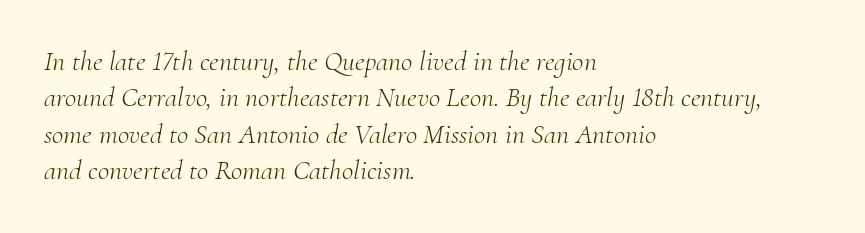
Q: Is the text bold? A: No.
Q: Is the text italic (slanted)? A: Yes, it leans right by about 10 degrees.
Q: Is the typeface a serif or a sans-serif typeface? A: Serif.
Q: Is the text underlined? A: No.
Q: How is the paragraph aligned? A: Left-aligned.
Q: Is the spacing between letters normal or unusually wide? A: Normal.
Q: Is the spacing between lines tight, normal or loose? A: Normal.
Q: Width (condensed, normal, or wide)? A: Normal.
Q: Stroke contrast? A: Medium.
Q: x-height? A: Small.
Q: Monospaced? A: No.
